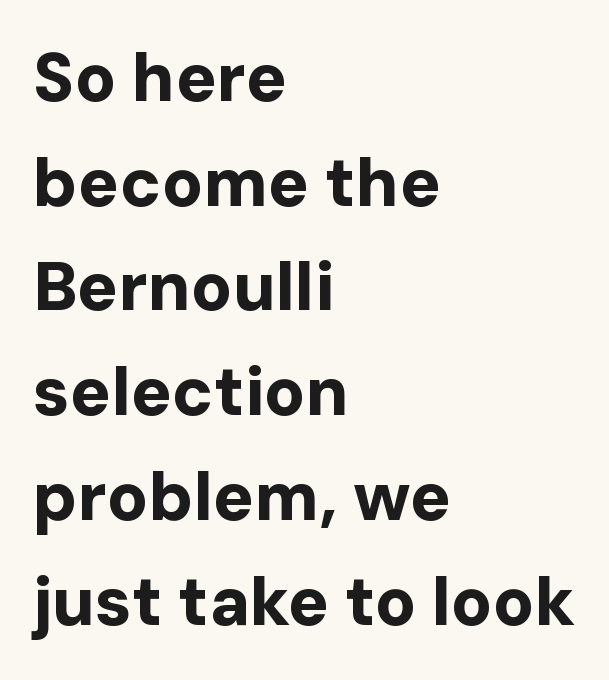
The image shows 68 px bold sans-serif type, upright; set left-aligned, normal line spacing (1.54x), normal letter spacing, not underlined; low stroke contrast and a medium x-height.
